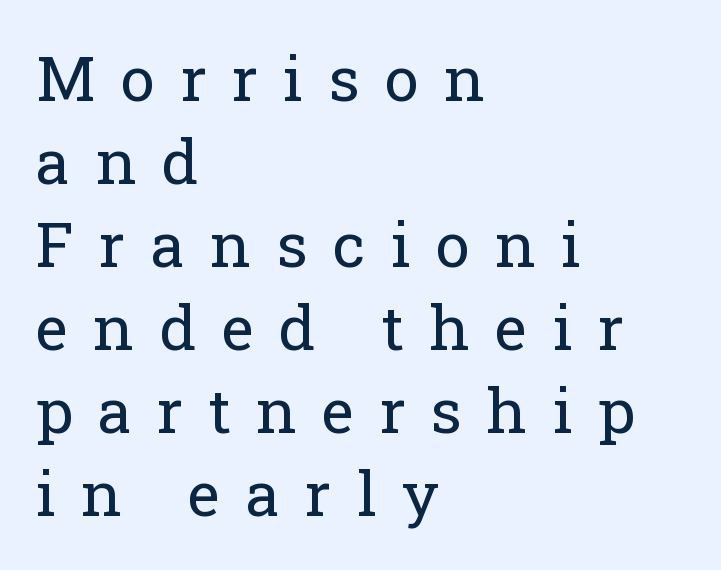
{"serif": "yes", "italic": "no", "bold": "no", "weight": "regular", "width": "normal", "stroke_contrast": "low", "x_height": "medium", "monospaced": "no", "underline": "no", "align": "left", "line_spacing": "normal", "line_spacing_ratio": 1.34, "letter_spacing": "wide", "letter_spacing_em": 0.41, "glyph_px": 62}
